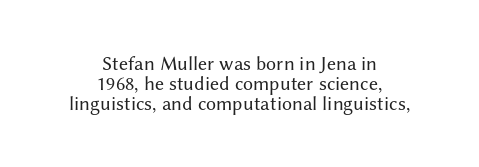
Q: Is the text bold? A: No.
Q: Is the text italic (slanted)? A: No, it is upright.
Q: Is the text underlined? A: No.
Q: How is the paragraph aligned? A: Centered.
Q: Is the spacing between letters normal or unusually wide? A: Normal.
Q: Is the spacing between lines tight, normal or loose? A: Tight.
